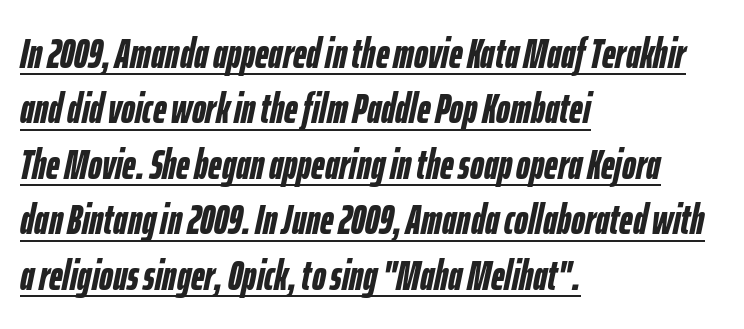
{"italic": "yes", "lean": "right", "slant_degrees": 12, "bold": "yes", "weight": "semibold", "width": "condensed", "stroke_contrast": "low", "x_height": "medium", "monospaced": "no", "underline": "yes", "align": "left", "line_spacing": "normal", "line_spacing_ratio": 1.32, "letter_spacing": "normal", "letter_spacing_em": 0.0, "glyph_px": 42}
